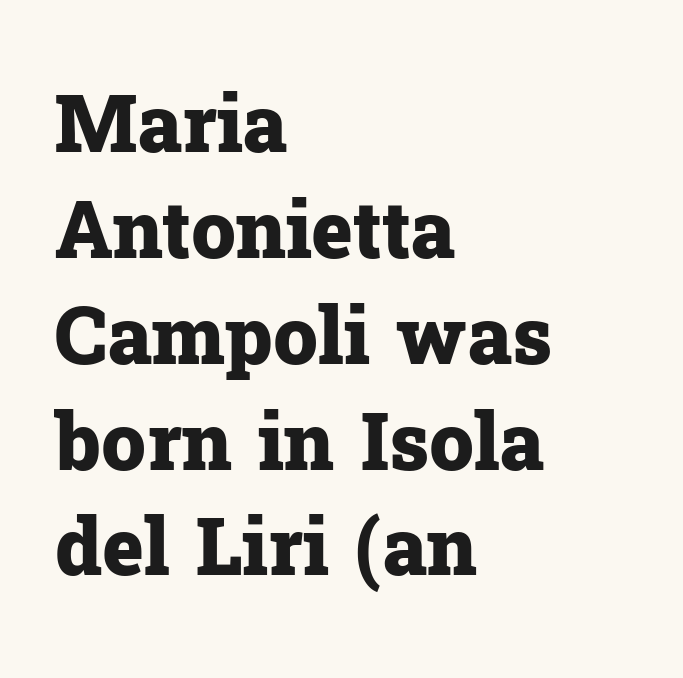
The image shows 79 px heavy serif type, upright; set left-aligned, normal line spacing (1.34x), normal letter spacing, not underlined; low stroke contrast and a medium x-height.
